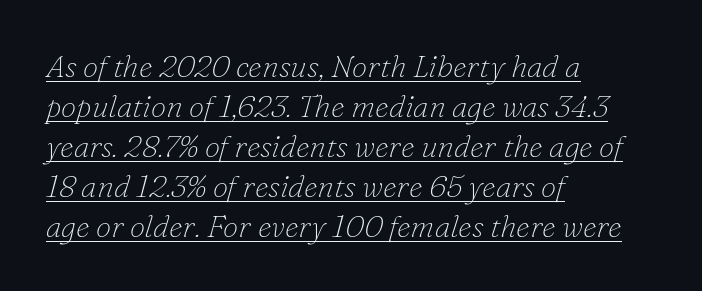
The image shows 31 px thin serif type, italic (leaning right); set left-aligned, normal line spacing (1.29x), normal letter spacing, underlined; low stroke contrast and a small x-height.
